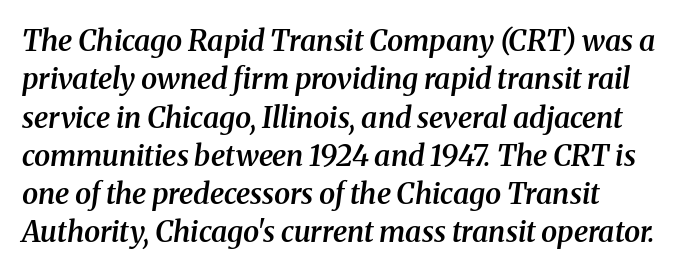
{"serif": "yes", "italic": "yes", "lean": "right", "slant_degrees": 8, "bold": "semi", "weight": "semibold", "width": "normal", "stroke_contrast": "medium", "x_height": "medium", "monospaced": "no", "underline": "no", "align": "left", "line_spacing": "normal", "line_spacing_ratio": 1.32, "letter_spacing": "normal", "letter_spacing_em": 0.0, "glyph_px": 29}
